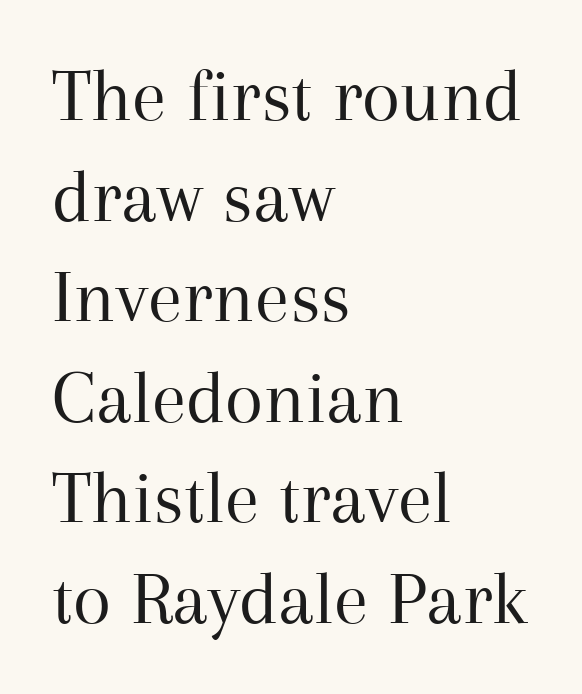
The image shows 78 px regular-weight serif type, upright; set left-aligned, normal line spacing (1.29x), normal letter spacing, not underlined; medium stroke contrast and a medium x-height.
